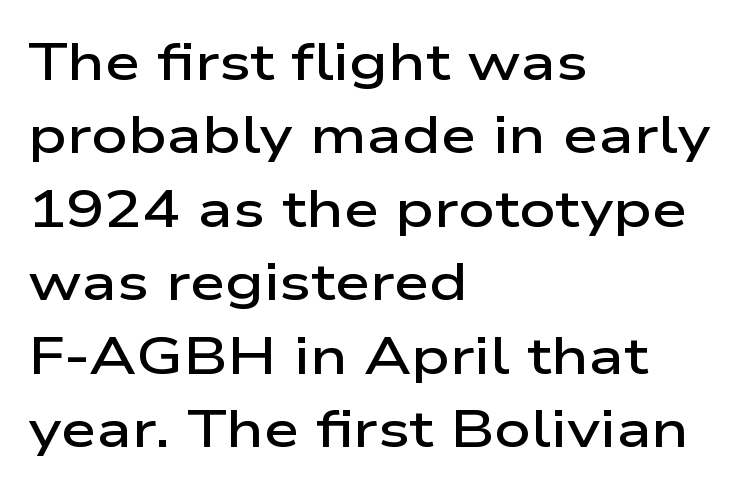
The image shows 51 px semibold, wide sans-serif type, upright; set left-aligned, normal line spacing (1.44x), normal letter spacing, not underlined; low stroke contrast and a medium x-height.
